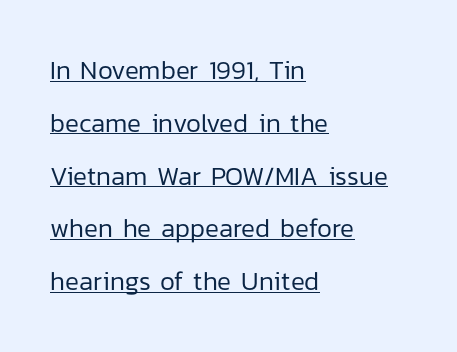
Q: Is the text bold? A: No.
Q: Is the text italic (slanted)? A: No, it is upright.
Q: Is the text underlined? A: Yes.
Q: How is the paragraph aligned? A: Left-aligned.
Q: Is the spacing between letters normal or unusually wide? A: Normal.
Q: Is the spacing between lines tight, normal or loose? A: Loose.
